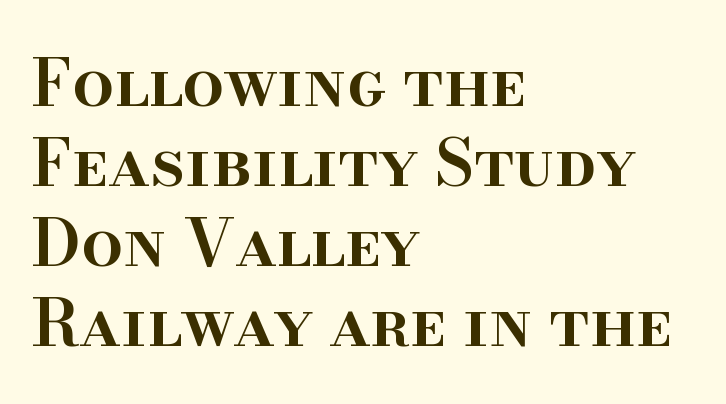
In CSS terms this would be text-align: left. This rendering features lettering with no underline. Small tapered or slab feet sit at the stroke ends, so this counts as serif. This sample uses an upright cut, with every glyph sitting square on the baseline. Note the varied advance widths — an 'i' is clearly narrower than an 'm'. This is the in-between weight designers call semibold or demi.
